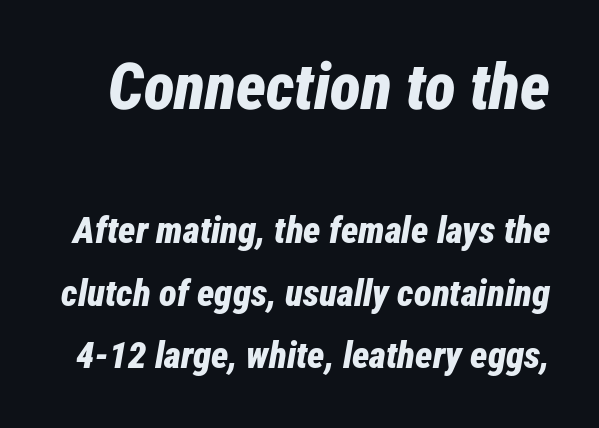
On the weight axis this lands at bold, roughly 700. Each row of text sits above clean, open space. This sample has the flowing, uneven cadence of proportional lettering. The letterforms sit shoulder to shoulder at normal distance. Notice how the stems are inclined rather than vertical — that's the hallmark of italics. What's the leading like? Ordinary, nothing unusual.
